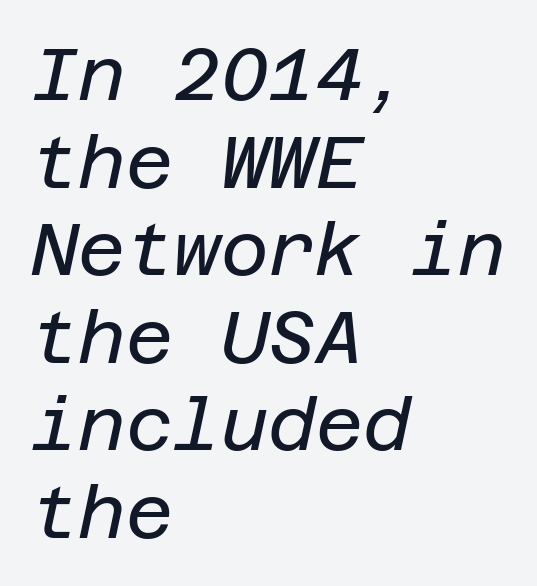
{"italic": "yes", "lean": "right", "slant_degrees": 12, "bold": "no", "weight": "regular", "width": "normal", "stroke_contrast": "low", "x_height": "large", "underline": "no", "align": "left", "line_spacing_ratio": 1.2, "letter_spacing": "normal", "letter_spacing_em": 0.0, "glyph_px": 73}
